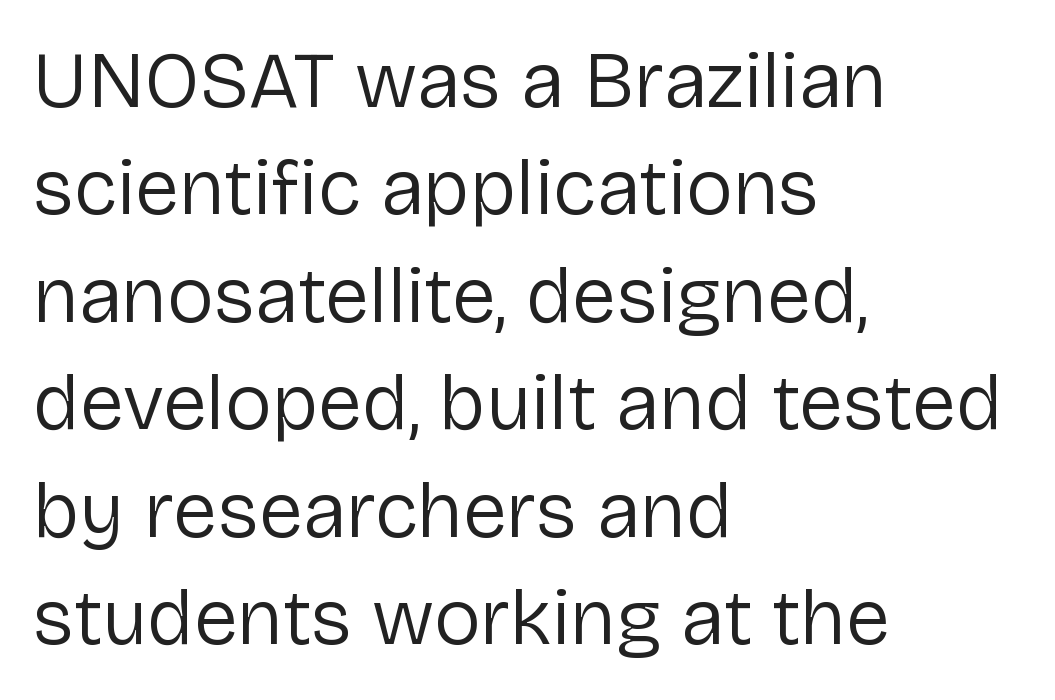
Evenly set lines give the paragraph a standard silhouette. Summary of weight: not heavy and not bold. Compared with typical body copy, the letter spacing here is the same. Nope, not italic — everything's standing straight. Glance below the letters and you will spot only blank space.
